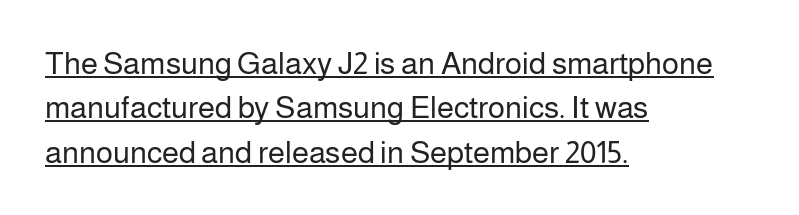
Each word holds together tightly as a unit, with standard inter-letter gaps. The strokes carry an ordinary text weight at most. In CSS terms this would be text-align: left. The passage shown is typed in a proportional face where columns would drift. Does the lettering tilt? It doesn't — this is upright.
